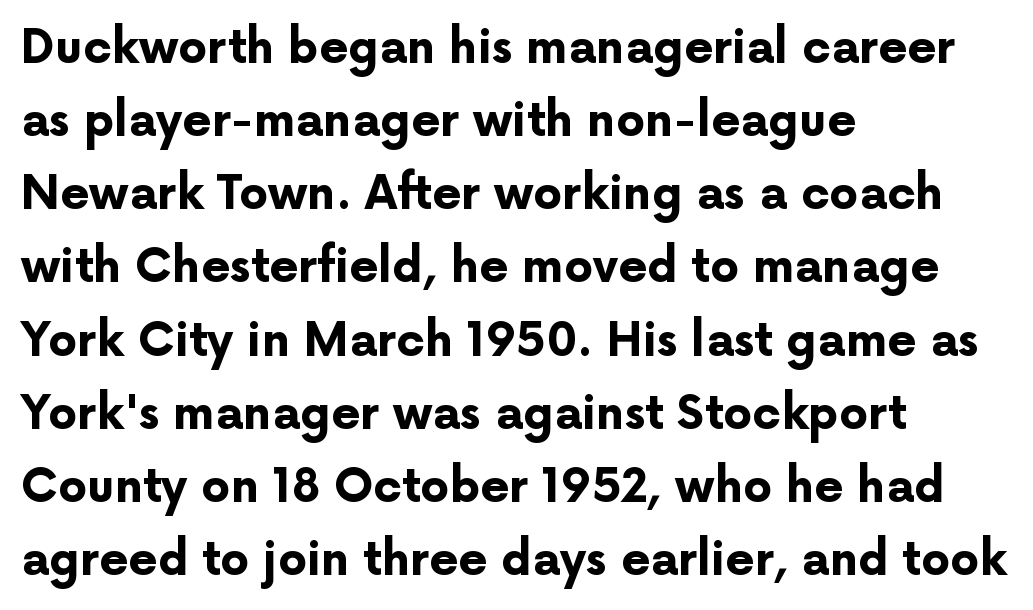
The image shows 46 px bold sans-serif type, upright; set left-aligned, normal line spacing (1.59x), normal letter spacing, not underlined; low stroke contrast and a medium x-height.
